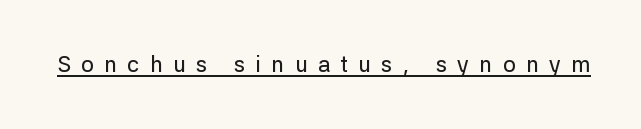
The image shows 22 px text type, upright; set unusually wide letter spacing (+0.48 em), underlined.
